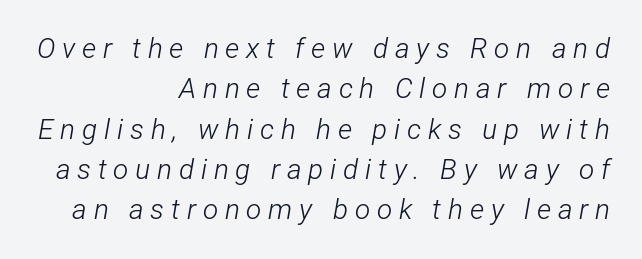
Q: Is the text bold? A: No.
Q: Is the text italic (slanted)? A: Yes, it leans right by about 12 degrees.
Q: Is the text underlined? A: No.
Q: How is the paragraph aligned? A: Right-aligned.
Q: Is the spacing between letters normal or unusually wide? A: Unusually wide.
Q: Is the spacing between lines tight, normal or loose? A: Normal.
Q: Width (condensed, normal, or wide)? A: Condensed.
Q: Stroke contrast? A: Low.
Q: x-height? A: Medium.
Q: Monospaced? A: No.
